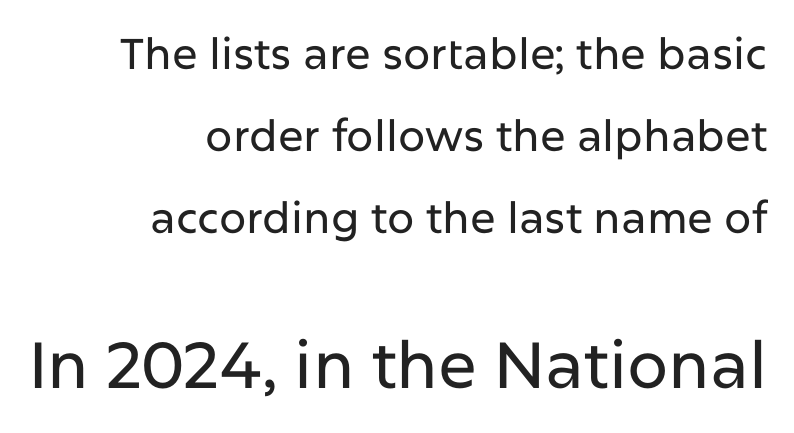
The passage shown is not underscored anywhere. You get the small type first, then a jump to larger type. The vertical gap from one line to the next is large. Do the letters lean? They stand straight.
